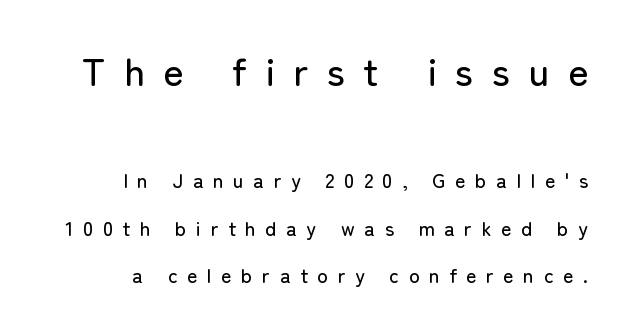
The image shows 39 px sans-serif type, upright; set right-aligned, loose line spacing (2.38x), unusually wide letter spacing (+0.48 em), not underlined; the first (top) block is 1.95x larger; low stroke contrast and a medium x-height.
